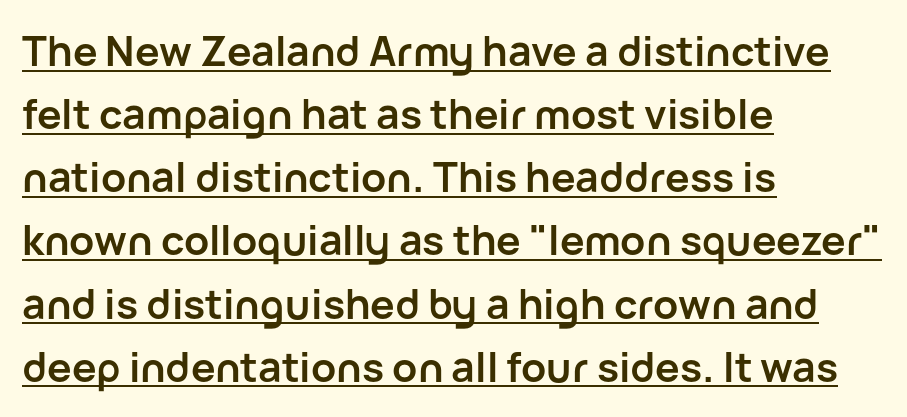
{"serif": "no", "italic": "no", "bold": "yes", "weight": "semibold", "width": "normal", "stroke_contrast": "low", "x_height": "medium", "monospaced": "no", "underline": "yes", "align": "left", "line_spacing": "normal", "line_spacing_ratio": 1.54, "letter_spacing": "normal", "letter_spacing_em": 0.0, "glyph_px": 41}
